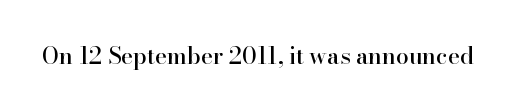
The image shows 23 px text type, upright; set normal letter spacing, not underlined.
